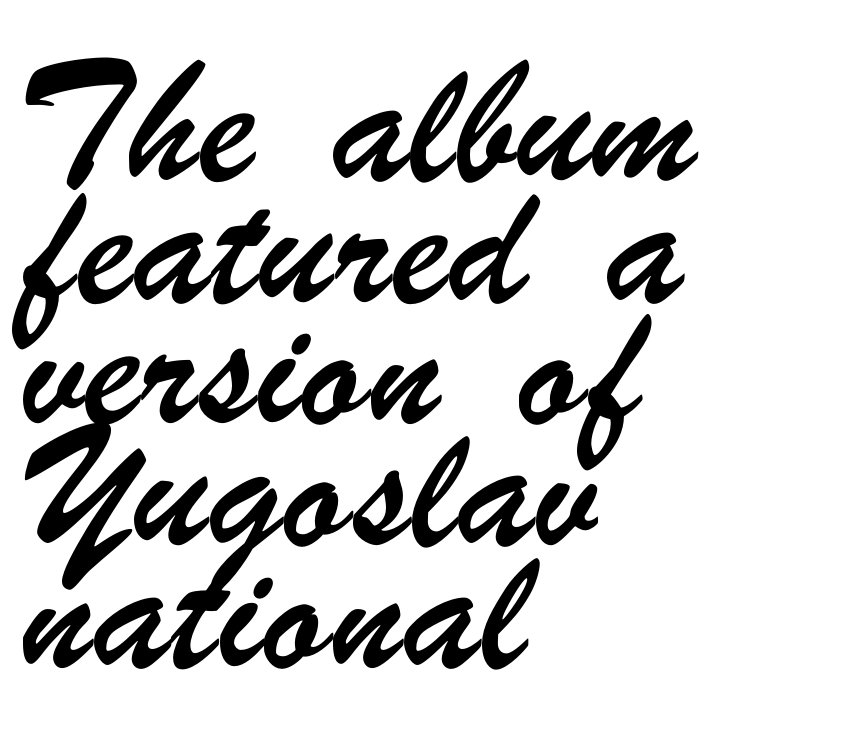
Q: Is the typeface a serif or a sans-serif typeface? A: Sans-serif.
Q: Is the text underlined? A: No.
Q: How is the paragraph aligned? A: Left-aligned.
Q: Is the spacing between letters normal or unusually wide? A: Normal.
Q: Is the spacing between lines tight, normal or loose? A: Normal.
Q: Width (condensed, normal, or wide)? A: Condensed.
Q: Stroke contrast? A: Low.
Q: x-height? A: Small.
Q: Monospaced? A: No.
